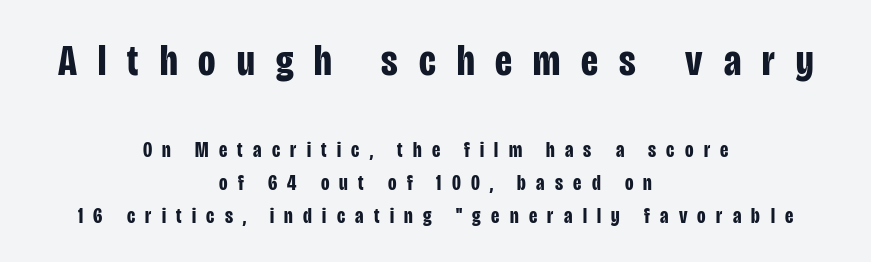
{"serif": "no", "italic": "no", "bold": "yes", "weight": "bold", "width": "condensed", "stroke_contrast": "low", "x_height": "large", "monospaced": "no", "underline": "no", "align": "center", "line_spacing": "normal", "line_spacing_ratio": 1.49, "letter_spacing": "wide", "letter_spacing_em": 0.47, "larger_block": "first", "size_ratio": 2.05, "glyph_px": 45}
